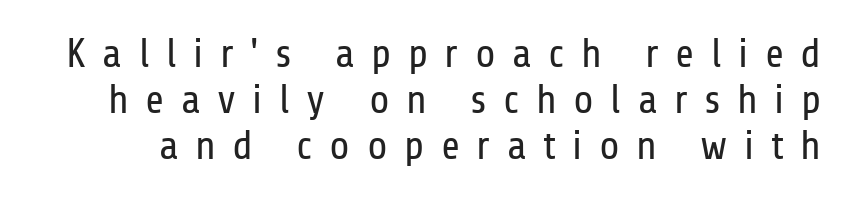
{"serif": "no", "italic": "no", "bold": "no", "weight": "regular", "width": "condensed", "stroke_contrast": "low", "x_height": "medium", "monospaced": "no", "underline": "no", "line_spacing": "tight", "line_spacing_ratio": 1.12, "letter_spacing": "wide", "letter_spacing_em": 0.4, "glyph_px": 41}
